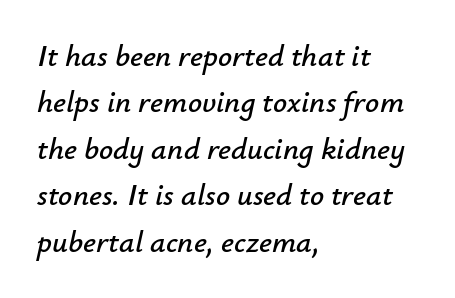
Q: Is the text italic (slanted)? A: Yes, it leans right by about 12 degrees.
Q: Is the text underlined? A: No.
Q: How is the paragraph aligned? A: Left-aligned.
Q: Is the spacing between letters normal or unusually wide? A: Normal.
Q: Is the spacing between lines tight, normal or loose? A: Normal.
Q: Width (condensed, normal, or wide)? A: Normal.
Q: Stroke contrast? A: Low.
Q: x-height? A: Small.
Q: Monospaced? A: No.
